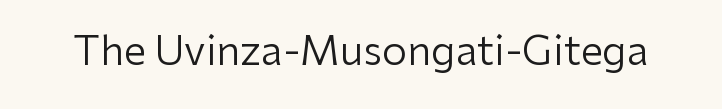
The image shows 40 px regular-weight sans-serif type, upright; set normal letter spacing, not underlined; low stroke contrast and a medium x-height.
